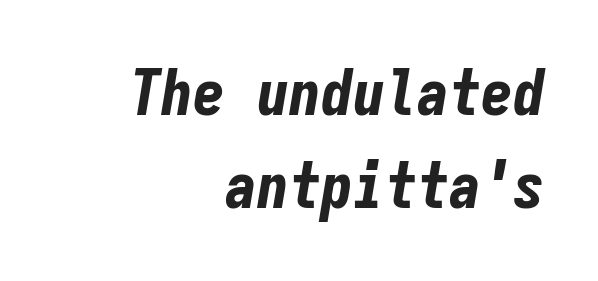
Q: Is the text bold? A: Yes.
Q: Is the text italic (slanted)? A: Yes, it leans right by about 9 degrees.
Q: Is the text underlined? A: No.
Q: How is the paragraph aligned? A: Right-aligned.
Q: Is the spacing between letters normal or unusually wide? A: Normal.
Q: Is the spacing between lines tight, normal or loose? A: Normal.
Q: Width (condensed, normal, or wide)? A: Condensed.
Q: Stroke contrast? A: Low.
Q: x-height? A: Medium.
Q: Monospaced? A: Yes.
